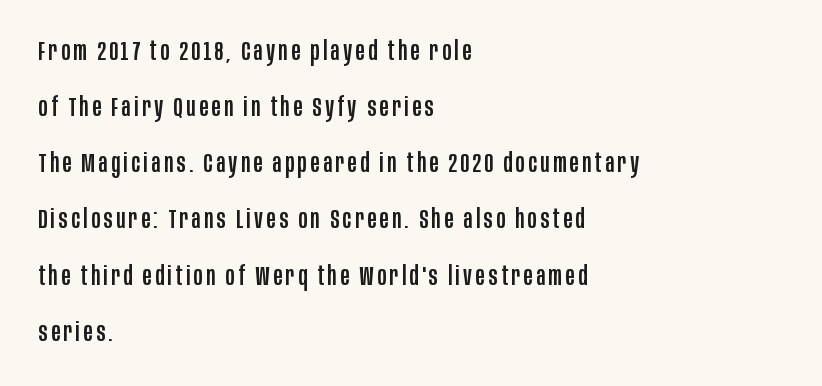
The image shows 27 px text type, upright; set left-aligned, loose line spacing (2.08x), not underlined.
